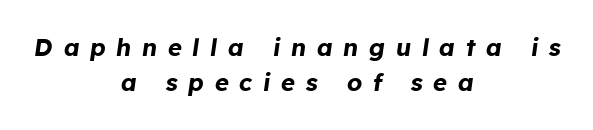
The image shows 24 px bold type, italic (leaning right); set centered, normal line spacing (1.47x), unusually wide letter spacing (+0.44 em), not underlined.
